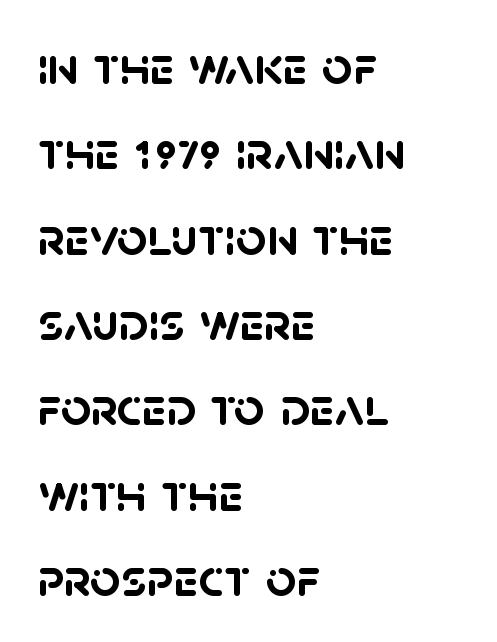
The image shows 54 px semibold sans-serif type; set left-aligned, normal line spacing (1.58x), normal letter spacing, not underlined; low stroke contrast and a large x-height.
